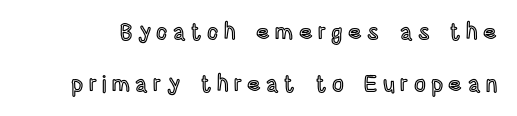
{"italic": "no", "underline": "no", "line_spacing": "loose", "line_spacing_ratio": 2.26, "letter_spacing": "wide", "letter_spacing_em": 0.23, "glyph_px": 23}
